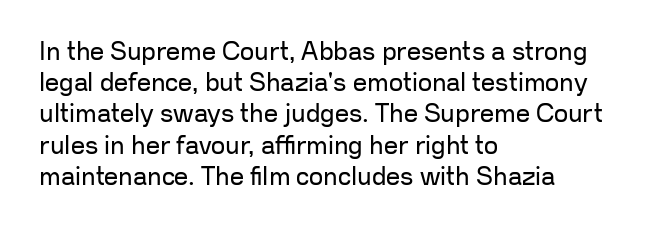
Q: Is the text bold? A: No.
Q: Is the text italic (slanted)? A: No, it is upright.
Q: Is the text underlined? A: No.
Q: How is the paragraph aligned? A: Left-aligned.
Q: Is the spacing between letters normal or unusually wide? A: Normal.
Q: Is the spacing between lines tight, normal or loose? A: Normal.
